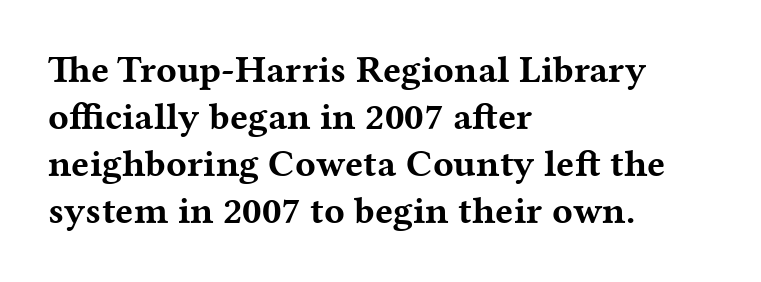
The image shows 38 px bold, wide serif type, upright; set left-aligned, line spacing 1.24x, normal letter spacing, not underlined; medium stroke contrast and a medium x-height.
